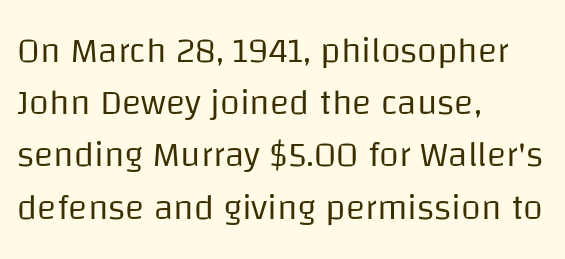
Casual observation: everything's shoved over to the left. Regarding leading, the lines here are spaced in the standard way. This sample has the flowing, uneven cadence of proportional lettering. Grotesque or geometric, the face here clearly has no serifs.
